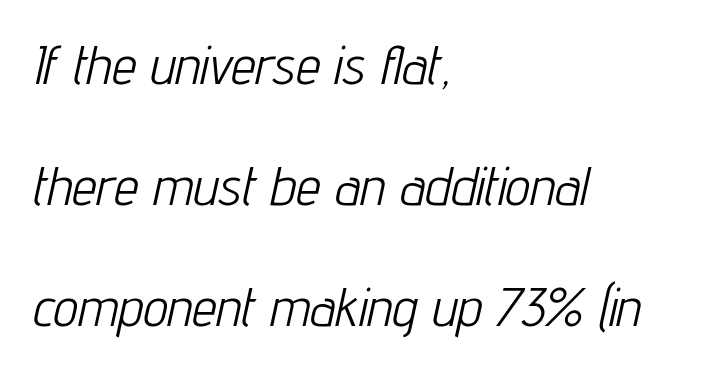
Q: Is the text bold? A: No.
Q: Is the text italic (slanted)? A: Yes, it leans right by about 12 degrees.
Q: Is the text underlined? A: No.
Q: How is the paragraph aligned? A: Left-aligned.
Q: Is the spacing between letters normal or unusually wide? A: Normal.
Q: Is the spacing between lines tight, normal or loose? A: Loose.
Q: Width (condensed, normal, or wide)? A: Condensed.
Q: Stroke contrast? A: Low.
Q: x-height? A: Medium.
Q: Monospaced? A: No.
